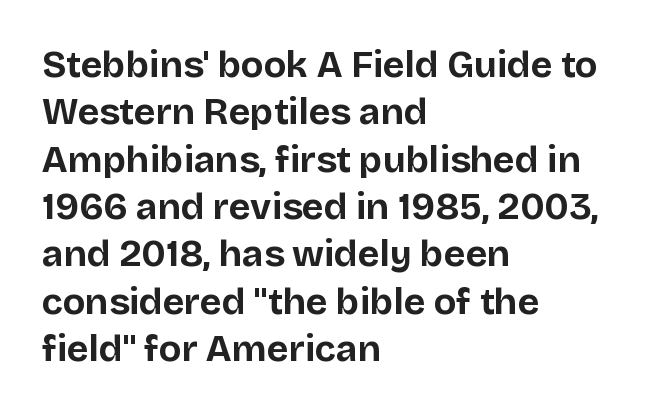
Q: Is the text bold? A: Yes.
Q: Is the text italic (slanted)? A: No, it is upright.
Q: Is the typeface a serif or a sans-serif typeface? A: Sans-serif.
Q: Is the text underlined? A: No.
Q: How is the paragraph aligned? A: Left-aligned.
Q: Is the spacing between letters normal or unusually wide? A: Normal.
Q: Is the spacing between lines tight, normal or loose? A: Normal.
Q: Width (condensed, normal, or wide)? A: Normal.
Q: Stroke contrast? A: Low.
Q: x-height? A: Large.
Q: Monospaced? A: No.
